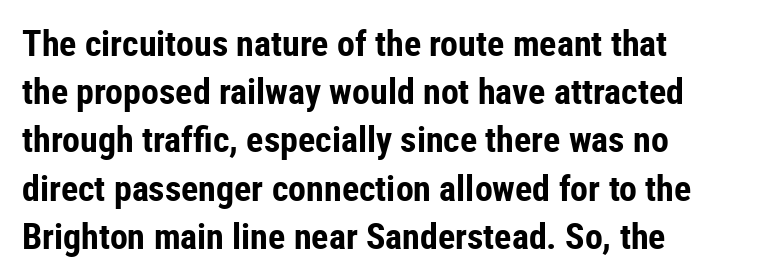
{"serif": "no", "italic": "no", "bold": "yes", "weight": "bold", "width": "condensed", "stroke_contrast": "low", "x_height": "medium", "monospaced": "no", "underline": "no", "align": "left", "line_spacing": "normal", "line_spacing_ratio": 1.34, "letter_spacing": "normal", "letter_spacing_em": 0.0, "glyph_px": 36}
